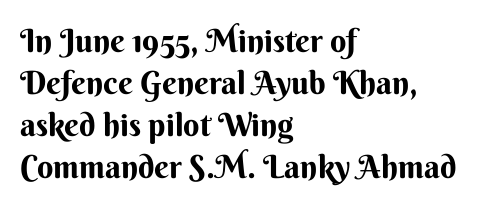
No extra tracking has been applied to these lines. Caption: multi-line text, flush left, ragged right. Do the characters align in a grid? No, the font is proportional. The sample has been set heavy, in full bold.
